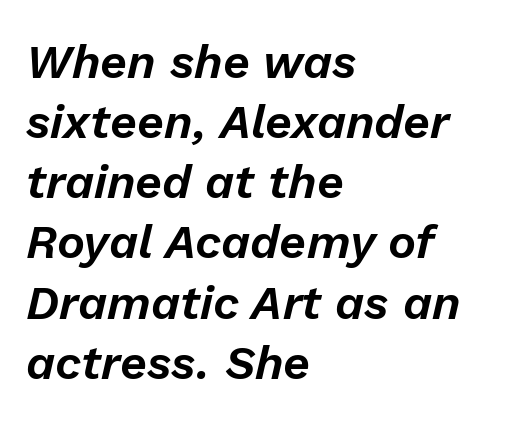
Q: Is the text italic (slanted)? A: Yes, it leans right by about 13 degrees.
Q: Is the text underlined? A: No.
Q: How is the paragraph aligned? A: Left-aligned.
Q: Is the spacing between letters normal or unusually wide? A: Normal.
Q: Is the spacing between lines tight, normal or loose? A: Normal.
Q: Width (condensed, normal, or wide)? A: Normal.
Q: Stroke contrast? A: Low.
Q: x-height? A: Medium.
Q: Monospaced? A: No.
